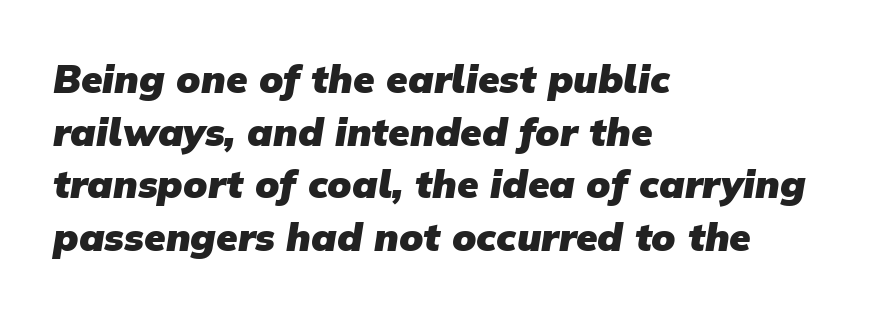
The image shows 39 px heavy sans-serif type; set left-aligned, normal line spacing (1.35x), normal letter spacing, not underlined; low stroke contrast and a medium x-height.
